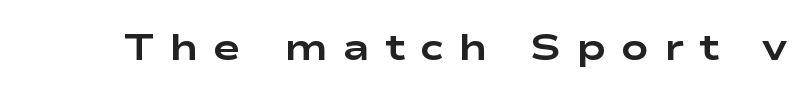
The image shows 37 px bold, wide sans-serif type, upright; set unusually wide letter spacing (+0.4 em), not underlined; low stroke contrast and a medium x-height.
